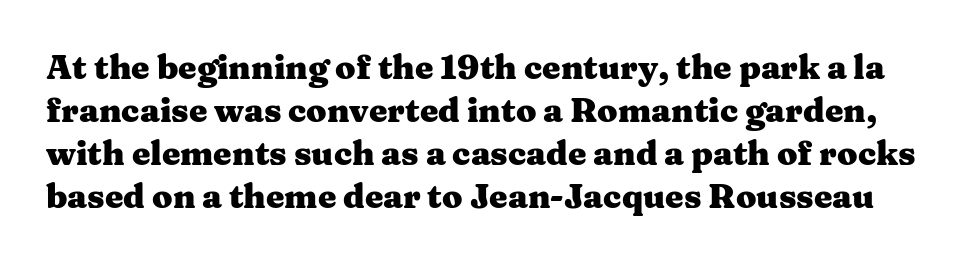
The specimen omits any rule beneath the text block's lines. Look at the tracking — it's just the regular setting, nothing added. If you drew a line through each stem, it would be perfectly vertical. Each letter's strokes conclude with small projecting serifs. These words are printed bold, with thick strokes throughout.
